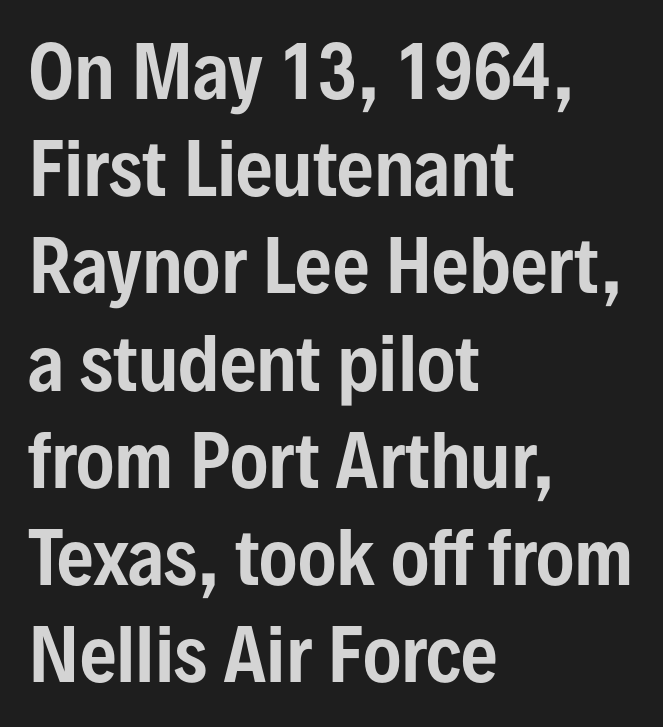
The image shows 72 px condensed sans-serif type, upright; set left-aligned, normal line spacing (1.35x), normal letter spacing, not underlined; low stroke contrast and a medium x-height.
